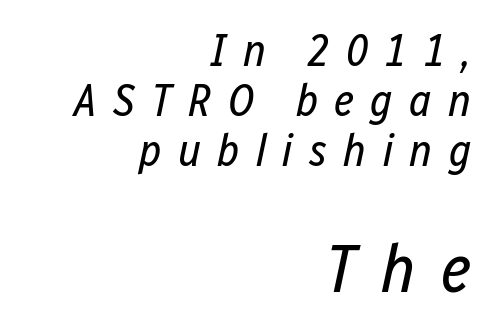
Caption: upper text group reduced, lower text group enlarged. The paragraph shown leans on its right margin. The face used here has a pronounced slope to its letters. These lines are rendered in a variable-pitch font. Each row of text sits above clean, open space.
